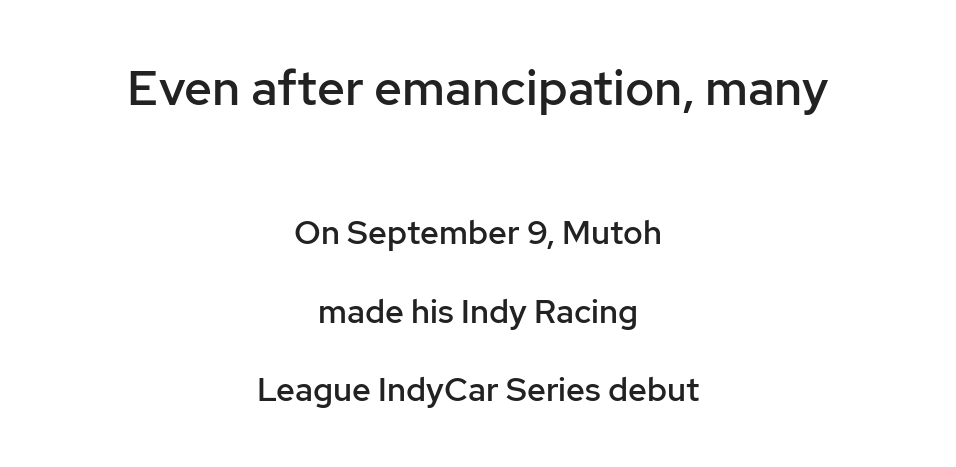
Q: Is the text bold? A: Semi-bold.
Q: Is the text italic (slanted)? A: No, it is upright.
Q: Is the typeface a serif or a sans-serif typeface? A: Sans-serif.
Q: Is the text underlined? A: No.
Q: How is the paragraph aligned? A: Centered.
Q: Is the spacing between letters normal or unusually wide? A: Normal.
Q: Is the spacing between lines tight, normal or loose? A: Loose.
Q: Which block of text is set in a larger size, the first (top) or the second (bottom)? A: The first (top) one.
Q: Width (condensed, normal, or wide)? A: Normal.
Q: Stroke contrast? A: Low.
Q: x-height? A: Medium.
Q: Monospaced? A: No.
